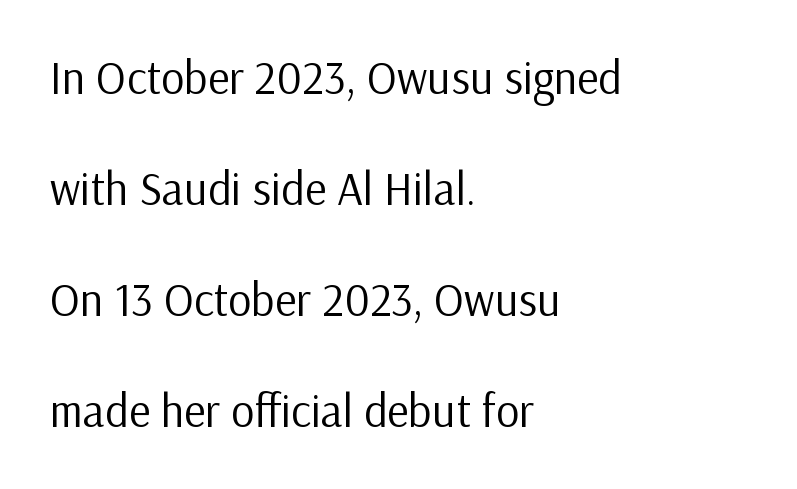
{"serif": "no", "italic": "no", "bold": "no", "weight": "regular", "width": "normal", "stroke_contrast": "low", "x_height": "medium", "monospaced": "no", "underline": "no", "align": "left", "line_spacing": "loose", "line_spacing_ratio": 2.41, "letter_spacing": "normal", "letter_spacing_em": 0.0, "glyph_px": 46}
